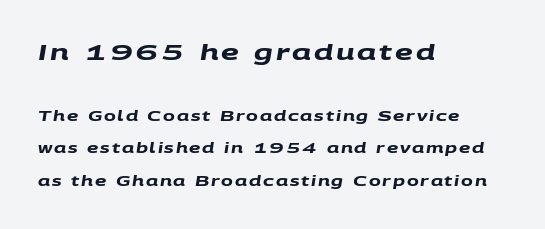
{"bold": "yes", "underline": "no", "align": "left", "line_spacing": "loose", "line_spacing_ratio": 2.33, "larger_block": "first", "size_ratio": 1.57, "glyph_px": 22}
